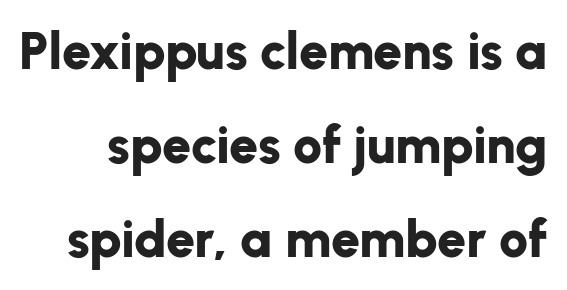
The image shows 52 px bold sans-serif type, upright; set line spacing 1.81x, normal letter spacing, not underlined; low stroke contrast and a medium x-height.
